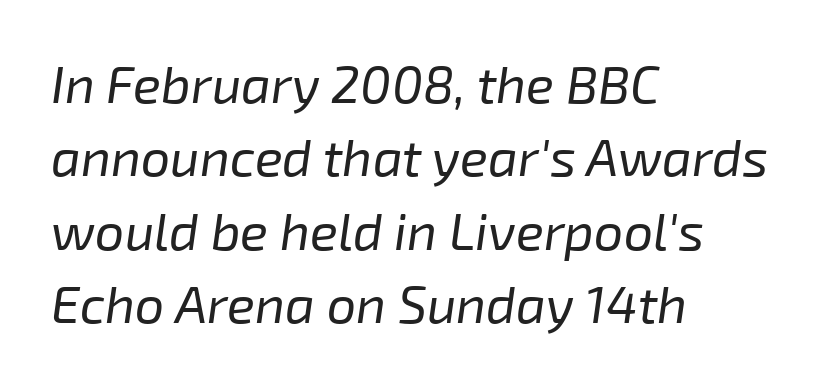
Q: Is the text bold? A: No.
Q: Is the text italic (slanted)? A: Yes, it leans right by about 8 degrees.
Q: Is the text underlined? A: No.
Q: How is the paragraph aligned? A: Left-aligned.
Q: Is the spacing between letters normal or unusually wide? A: Normal.
Q: Is the spacing between lines tight, normal or loose? A: Normal.
Q: Width (condensed, normal, or wide)? A: Normal.
Q: Stroke contrast? A: Low.
Q: x-height? A: Medium.
Q: Monospaced? A: No.
